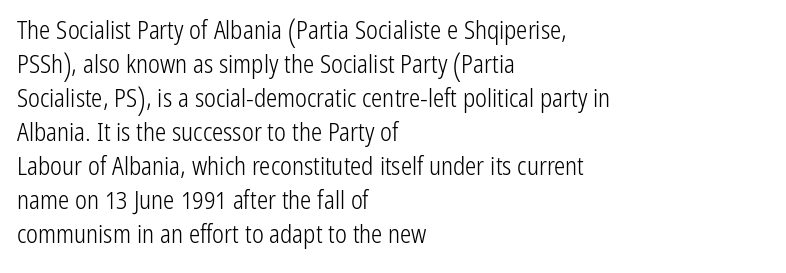
{"italic": "no", "bold": "no", "underline": "no", "align": "left", "line_spacing": "normal", "line_spacing_ratio": 1.36, "letter_spacing": "normal", "letter_spacing_em": 0.0, "glyph_px": 25}
